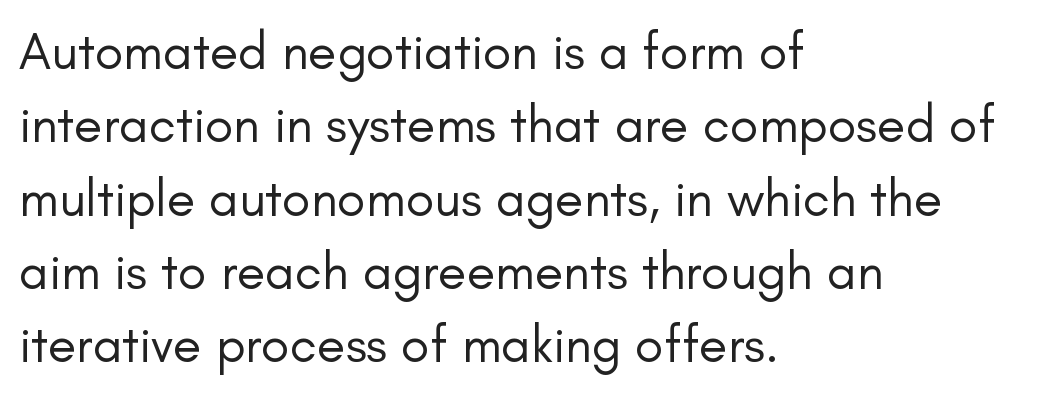
{"serif": "no", "italic": "no", "bold": "no", "weight": "regular", "width": "normal", "stroke_contrast": "low", "x_height": "small", "monospaced": "no", "underline": "no", "align": "left", "line_spacing": "normal", "line_spacing_ratio": 1.41, "letter_spacing": "normal", "letter_spacing_em": 0.0, "glyph_px": 52}
